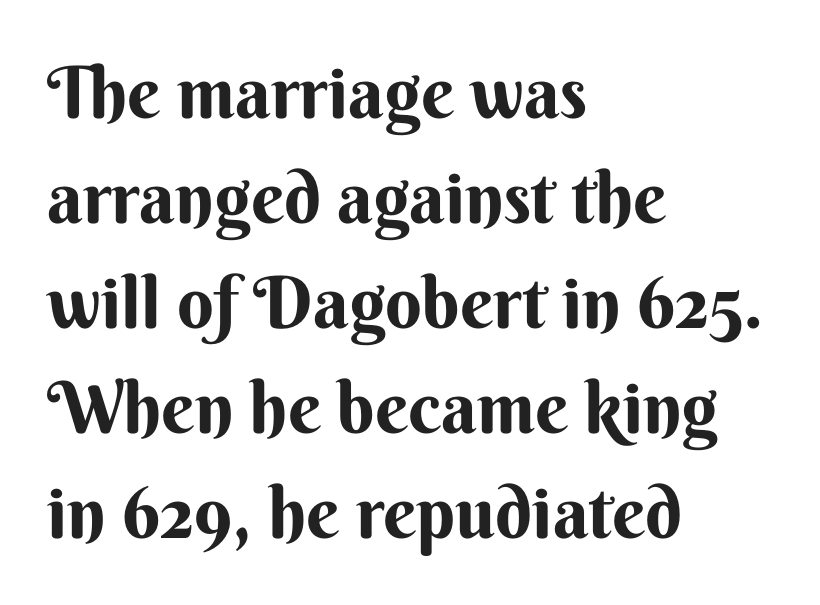
Q: Is the text bold? A: Yes.
Q: Is the text italic (slanted)? A: No, it is upright.
Q: Is the typeface a serif or a sans-serif typeface? A: Sans-serif.
Q: Is the text underlined? A: No.
Q: How is the paragraph aligned? A: Left-aligned.
Q: Is the spacing between letters normal or unusually wide? A: Normal.
Q: Is the spacing between lines tight, normal or loose? A: Normal.
Q: Width (condensed, normal, or wide)? A: Normal.
Q: Stroke contrast? A: Medium.
Q: x-height? A: Small.
Q: Monospaced? A: No.
